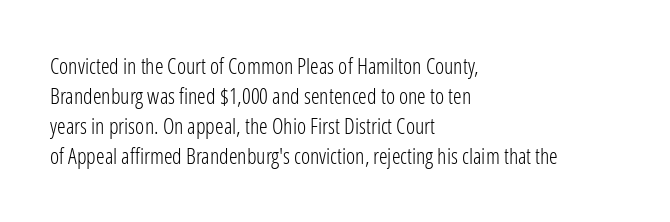
The letterforms sit shoulder to shoulder at normal distance. The space directly below the letters is spotless. Counters stay open thanks to moderate or lighter strokes. The vertical gap from one line to the next is medium. Ascenders rise straight up at ninety degrees. The ragged edge is on the right, which tells us the setting is flush left.
